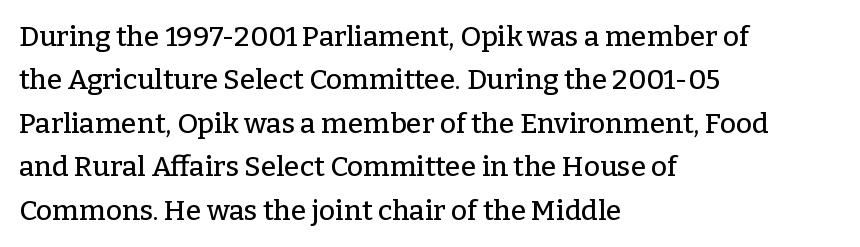
The image shows 28 px serif type, upright; set left-aligned, normal line spacing (1.55x), normal letter spacing, not underlined; low stroke contrast and a medium x-height.
